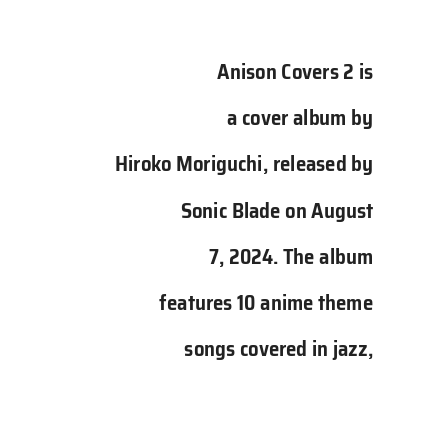
{"italic": "no", "underline": "no", "align": "right", "line_spacing": "loose", "line_spacing_ratio": 2.2, "letter_spacing": "normal", "letter_spacing_em": 0.0, "glyph_px": 21}
